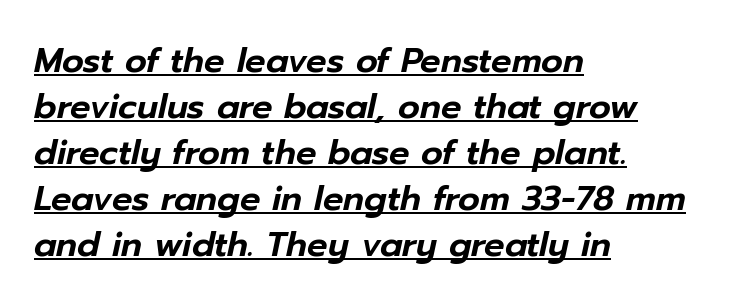
The letterforms sit shoulder to shoulder at normal distance. Notice how the stems are inclined rather than vertical — that's the hallmark of italics. The designer left line spacing at the default. Decoration check: the copy is underlined.
